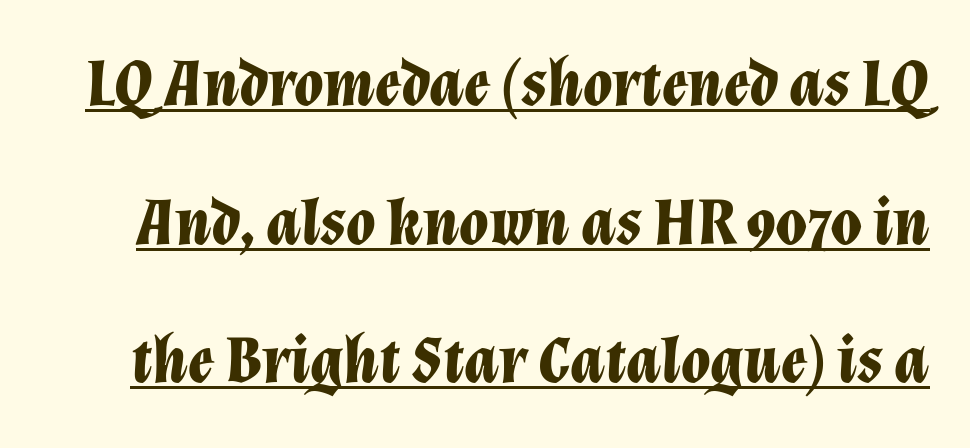
Q: Is the text bold? A: Yes.
Q: Is the text italic (slanted)? A: Yes, it leans right by about 12 degrees.
Q: Is the text underlined? A: Yes.
Q: Is the spacing between letters normal or unusually wide? A: Normal.
Q: Is the spacing between lines tight, normal or loose? A: Loose.
Q: Width (condensed, normal, or wide)? A: Normal.
Q: Stroke contrast? A: Low.
Q: x-height? A: Medium.
Q: Monospaced? A: No.
